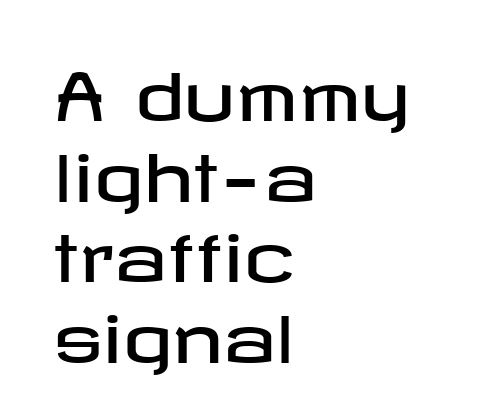
The image shows 64 px wide sans-serif type, upright; set left-aligned, normal line spacing (1.26x), normal letter spacing, not underlined; low stroke contrast and a medium x-height.
